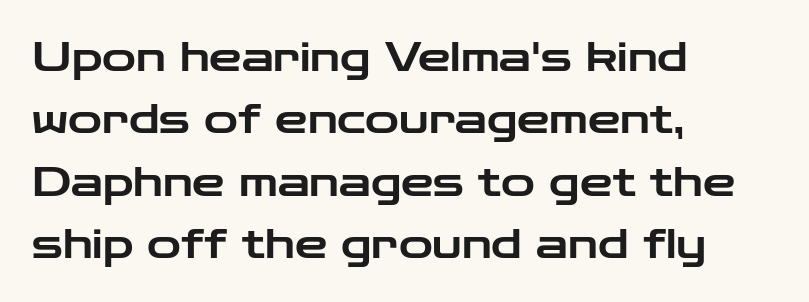
{"serif": "no", "italic": "no", "width": "wide", "stroke_contrast": "low", "x_height": "medium", "monospaced": "no", "underline": "no", "align": "left", "line_spacing": "normal", "line_spacing_ratio": 1.52, "letter_spacing": "normal", "letter_spacing_em": 0.0, "glyph_px": 41}
